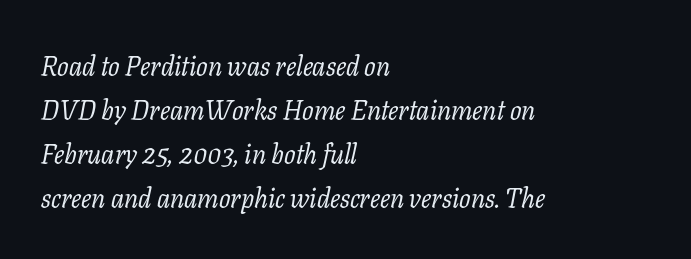
Teacher's note: observe the even left margin — that is flush-left alignment. What's the leading like? Ordinary, nothing unusual. Stroke mass is kept to a normal reading level or below. How are the letters spaced? Ordinarily, with no added tracking. The area under the type is left untouched.
